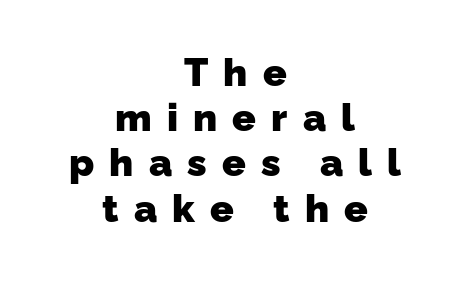
The image shows 39 px heavy sans-serif type; set centered, line spacing 1.16x, unusually wide letter spacing (+0.39 em), not underlined; low stroke contrast and a medium x-height.
